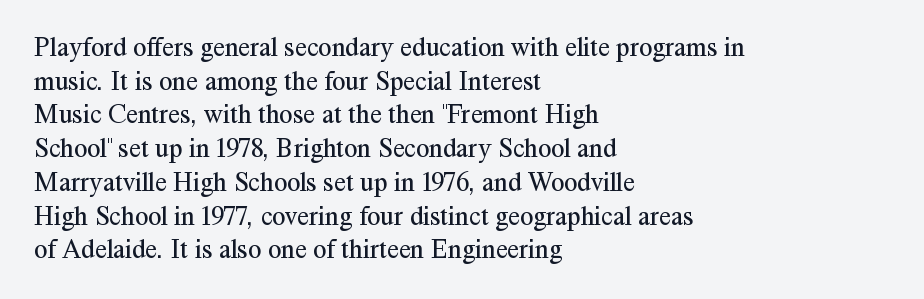
{"italic": "no", "bold": "no", "underline": "no", "align": "left", "line_spacing": "normal", "line_spacing_ratio": 1.25, "letter_spacing": "normal", "letter_spacing_em": 0.0, "glyph_px": 27}
